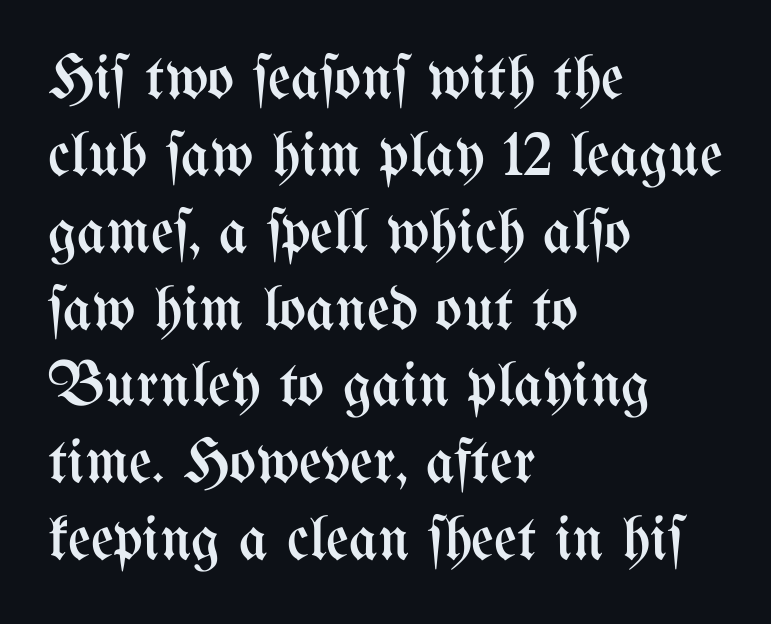
The image shows 63 px regular-weight, condensed type, upright; set left-aligned, line spacing 1.22x, normal letter spacing, not underlined; medium stroke contrast and a medium x-height.
